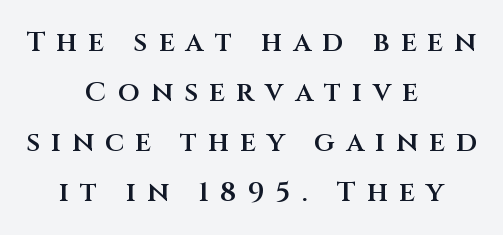
The image shows 28 px semibold sans-serif type, upright; set centered, line spacing 1.78x, unusually wide letter spacing (+0.4 em), not underlined; medium stroke contrast and a large x-height.
